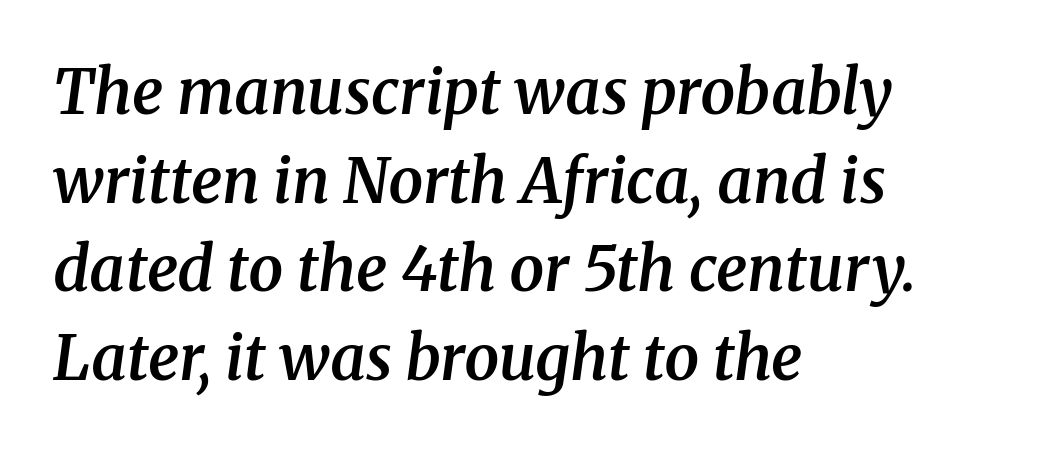
{"serif": "yes", "italic": "yes", "lean": "right", "slant_degrees": 8, "bold": "semi", "weight": "semibold", "width": "normal", "stroke_contrast": "medium", "x_height": "medium", "monospaced": "no", "underline": "no", "align": "left", "line_spacing": "normal", "line_spacing_ratio": 1.43, "letter_spacing": "normal", "letter_spacing_em": 0.0, "glyph_px": 62}
